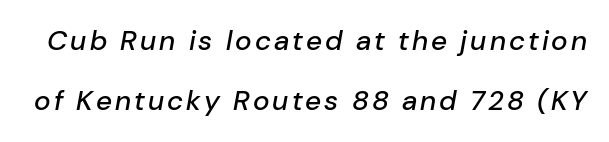
{"italic": "yes", "lean": "right", "slant_degrees": 10, "width": "normal", "stroke_contrast": "low", "x_height": "medium", "monospaced": "no", "underline": "no", "line_spacing": "loose", "line_spacing_ratio": 2.15, "glyph_px": 28}
